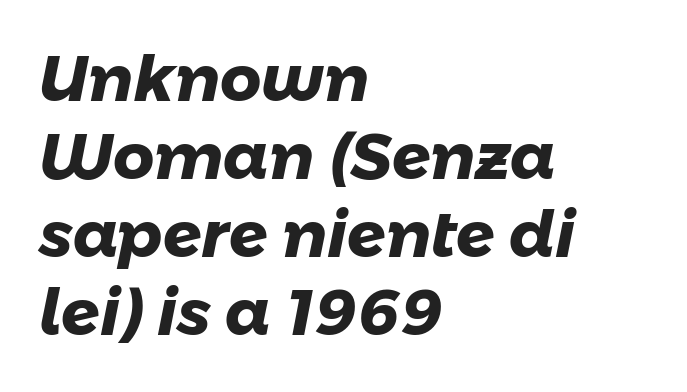
The image shows 64 px heavy sans-serif type; set left-aligned, line spacing 1.22x, normal letter spacing, not underlined; low stroke contrast and a medium x-height.
